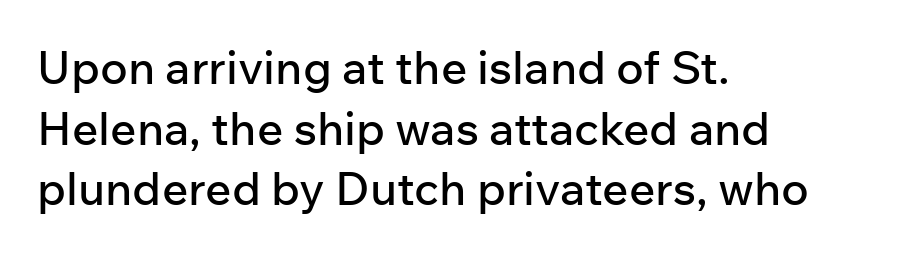
{"serif": "no", "italic": "no", "width": "normal", "stroke_contrast": "low", "x_height": "medium", "monospaced": "no", "underline": "no", "align": "left", "line_spacing": "normal", "line_spacing_ratio": 1.32, "letter_spacing": "normal", "letter_spacing_em": 0.0, "glyph_px": 46}
